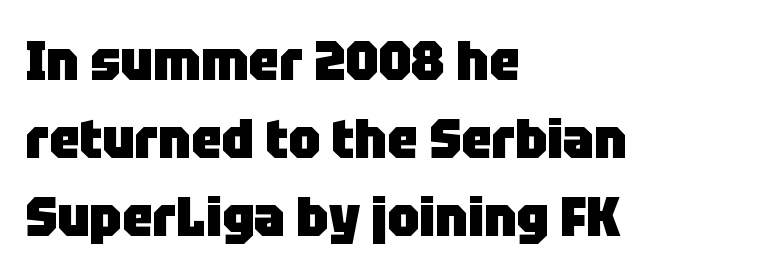
The image shows 55 px heavy sans-serif type, upright; set left-aligned, normal line spacing (1.42x), normal letter spacing, not underlined; low stroke contrast and a large x-height.
